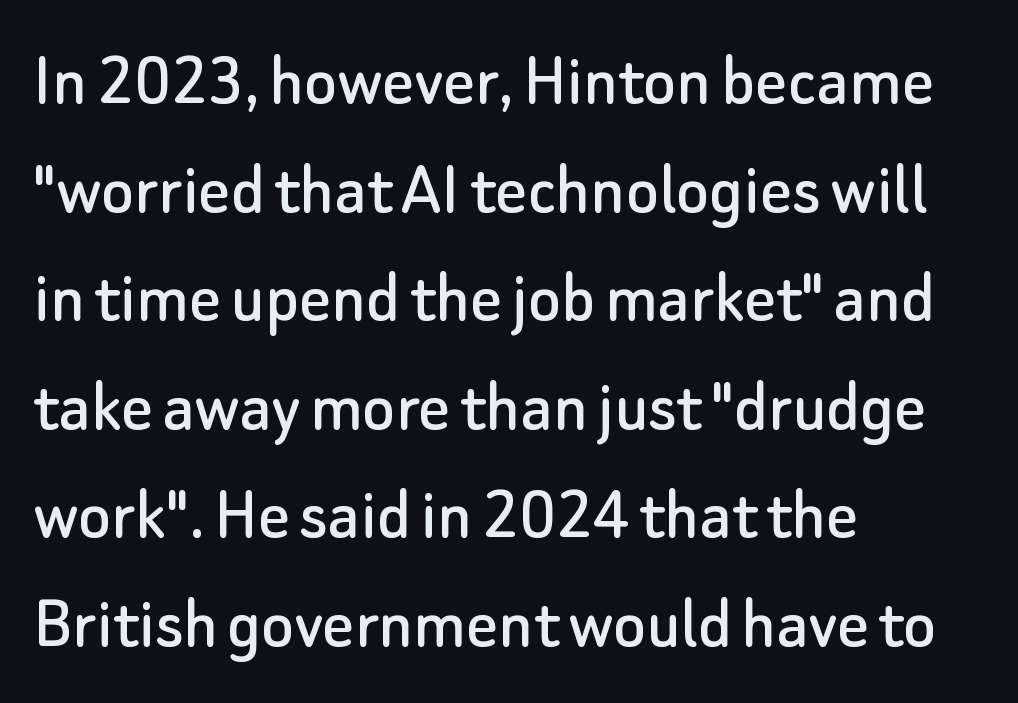
The image shows 77 px sans-serif type, upright; set left-aligned, normal line spacing (1.41x), normal letter spacing, not underlined; low stroke contrast and a small x-height.
